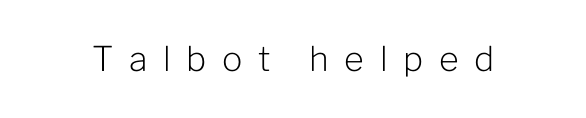
This sample uses expanded letter spacing, leaving extra air between glyphs. Think of a printed novel: that variable character pitch is what you see here. The letters carry no serifs — their stems end cleanly without finishing strokes. Upright lettering throughout.
